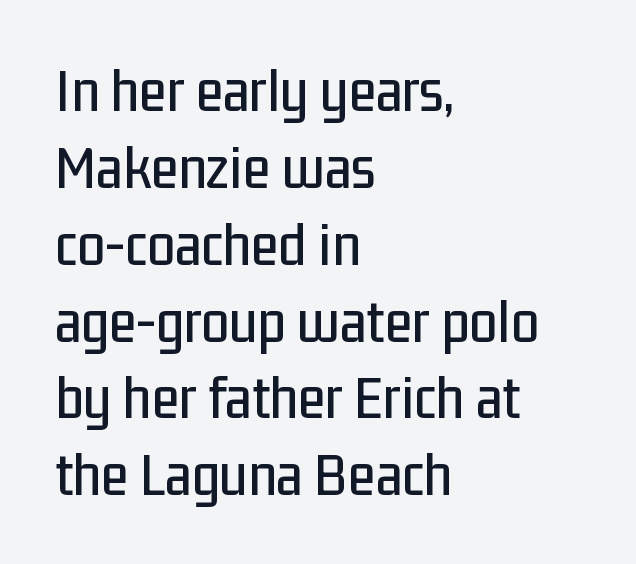
The image shows 63 px condensed sans-serif type, upright; set left-aligned, line spacing 1.22x, normal letter spacing, not underlined; low stroke contrast and a medium x-height.
